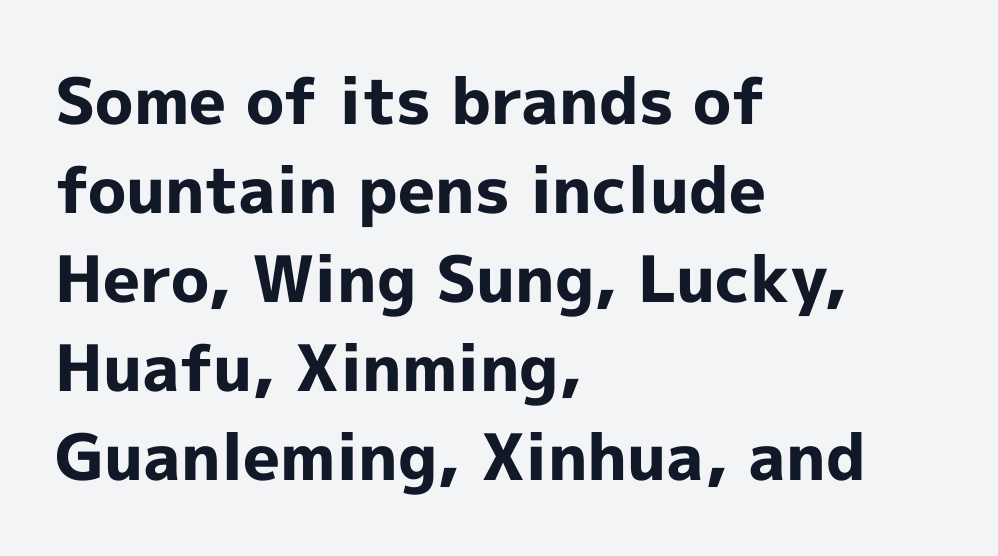
{"serif": "no", "italic": "no", "bold": "yes", "weight": "bold", "width": "normal", "x_height": "medium", "monospaced": "no", "underline": "no", "align": "left", "line_spacing": "normal", "line_spacing_ratio": 1.39, "letter_spacing": "normal", "letter_spacing_em": 0.0, "glyph_px": 64}
